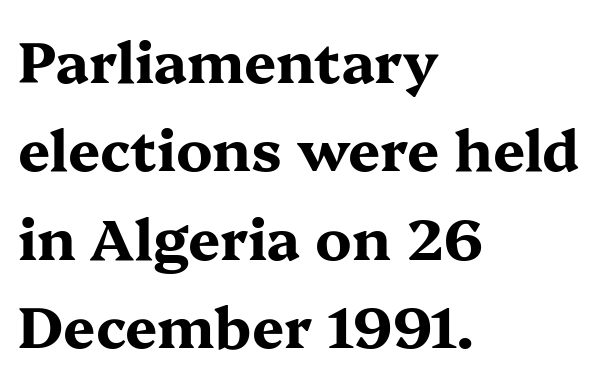
{"serif": "yes", "italic": "no", "bold": "yes", "weight": "bold", "width": "wide", "stroke_contrast": "medium", "x_height": "medium", "monospaced": "no", "underline": "no", "align": "left", "line_spacing": "normal", "line_spacing_ratio": 1.55, "letter_spacing": "normal", "letter_spacing_em": 0.0, "glyph_px": 57}
